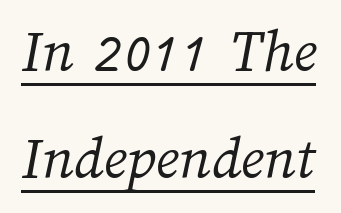
Q: Is the text bold? A: No.
Q: Is the text underlined? A: Yes.
Q: Is the spacing between letters normal or unusually wide? A: Normal.
Q: Width (condensed, normal, or wide)? A: Normal.
Q: Stroke contrast? A: Medium.
Q: x-height? A: Medium.
Q: Monospaced? A: No.
